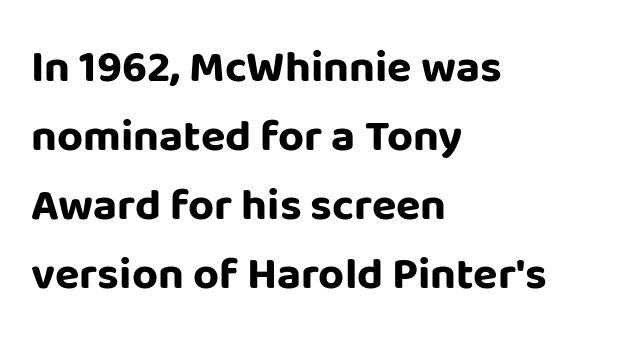
Q: Is the text bold? A: Yes.
Q: Is the text italic (slanted)? A: No, it is upright.
Q: Is the typeface a serif or a sans-serif typeface? A: Sans-serif.
Q: Is the text underlined? A: No.
Q: How is the paragraph aligned? A: Left-aligned.
Q: Is the spacing between letters normal or unusually wide? A: Normal.
Q: Is the spacing between lines tight, normal or loose? A: Normal.
Q: Width (condensed, normal, or wide)? A: Normal.
Q: Stroke contrast? A: Low.
Q: x-height? A: Large.
Q: Monospaced? A: No.
